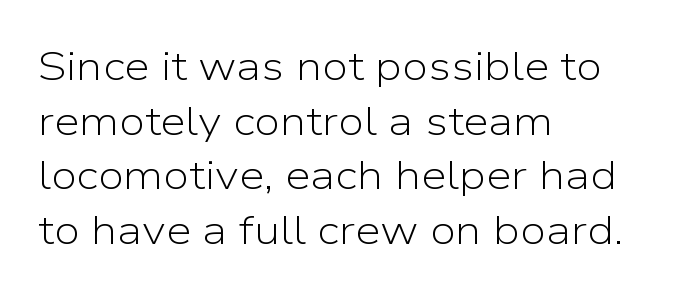
Nope, no serifs anywhere on these letters. The space directly below the letters is spotless. What stands out about the letter spacing? Nothing — it is the standard amount. The font is comparable to plain body text, perhaps lighter. The passage shown stacks its lines at a standard gap. A student would call this left alignment; a typographer would say flush left, rag right.
